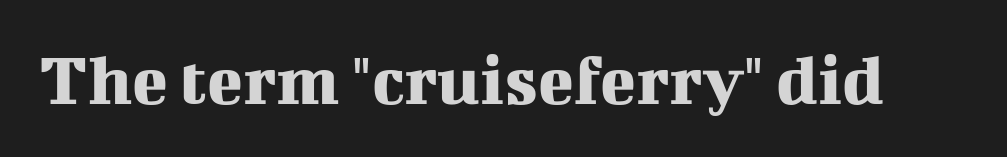
A bare baseline throughout the passage. The horizontal fit of the characters is conventional and even. Check where the strokes stop: tiny serifs finish them off. This is the regular roman posture of the typeface. The face used here is proportionally spaced, like ordinary book or web type.
